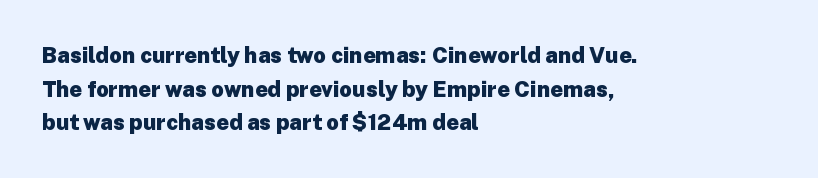
Q: Is the text bold? A: Yes.
Q: Is the text italic (slanted)? A: No, it is upright.
Q: Is the text underlined? A: No.
Q: How is the paragraph aligned? A: Left-aligned.
Q: Is the spacing between letters normal or unusually wide? A: Normal.
Q: Is the spacing between lines tight, normal or loose? A: Normal.
